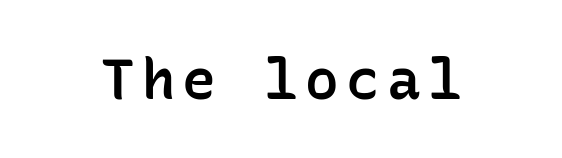
Summary of weight: moderately heavy, a semibold. Decoration check: the copy has no underline. A typesetter would call this monospace, since all characters share one set width. In terms of letterform style, serifs are entirely absent. Nope, not italic — everything's standing straight.
